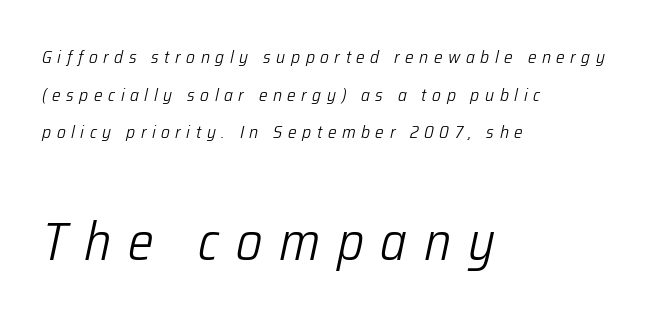
The second block has been scaled up relative to the first. Loosely led — the rows are spread out. Here the glyphs are tracked loosely, breaking word shapes into spaced letters. Visually the block forms a straight wall on the left and a jagged coastline on the right. The axis of the letterforms is tilted away from vertical.
